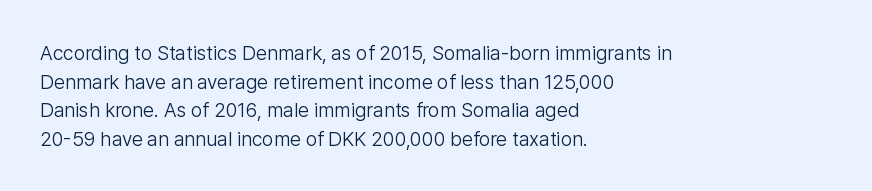
{"italic": "no", "bold": "no", "underline": "no", "align": "left", "line_spacing": "normal", "line_spacing_ratio": 1.43, "letter_spacing": "normal", "letter_spacing_em": 0.0, "glyph_px": 20}
